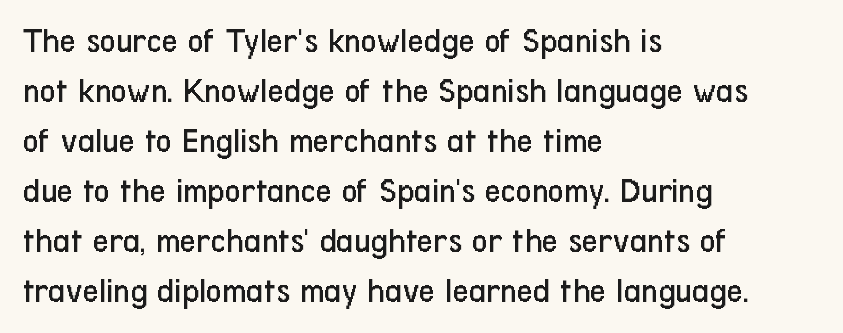
{"serif": "no", "italic": "no", "bold": "no", "weight": "regular", "width": "condensed", "stroke_contrast": "low", "x_height": "medium", "monospaced": "no", "underline": "no", "align": "left", "line_spacing": "normal", "line_spacing_ratio": 1.43, "letter_spacing": "normal", "letter_spacing_em": 0.0, "glyph_px": 35}
